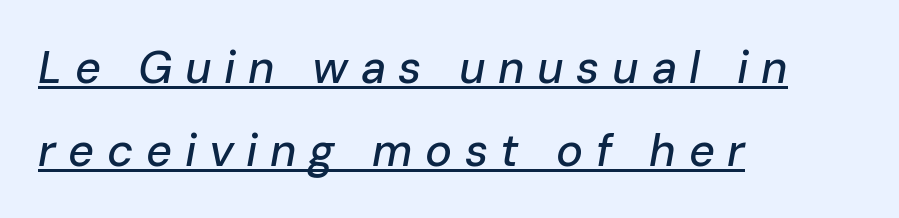
{"italic": "yes", "lean": "right", "slant_degrees": 10, "width": "normal", "stroke_contrast": "low", "x_height": "medium", "monospaced": "no", "underline": "yes", "align": "left", "line_spacing_ratio": 1.84, "letter_spacing": "wide", "letter_spacing_em": 0.28, "glyph_px": 45}
